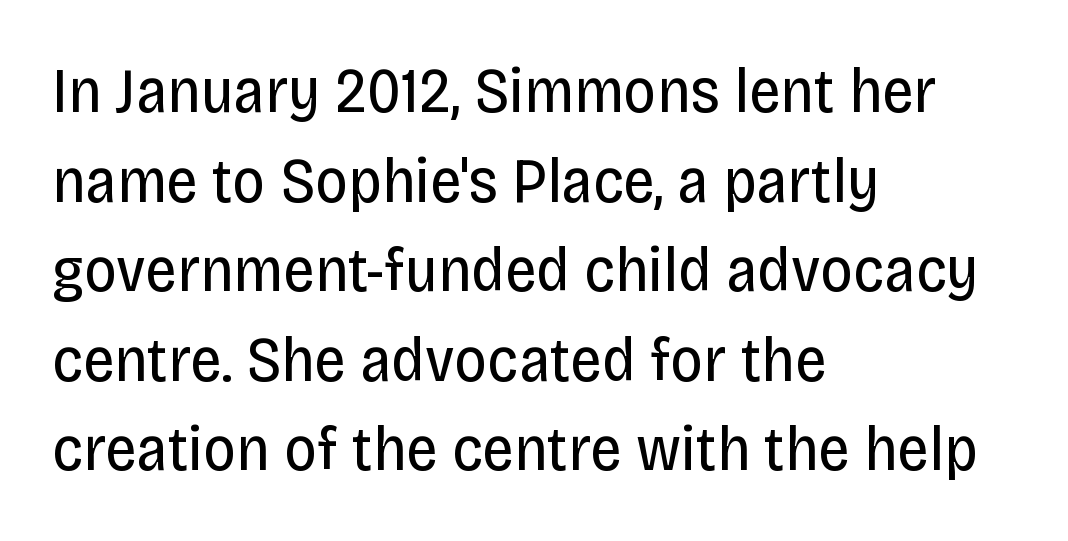
{"serif": "no", "italic": "no", "bold": "no", "weight": "regular", "width": "condensed", "stroke_contrast": "low", "x_height": "large", "monospaced": "no", "underline": "no", "align": "left", "line_spacing": "normal", "line_spacing_ratio": 1.4, "letter_spacing": "normal", "letter_spacing_em": 0.0, "glyph_px": 64}
